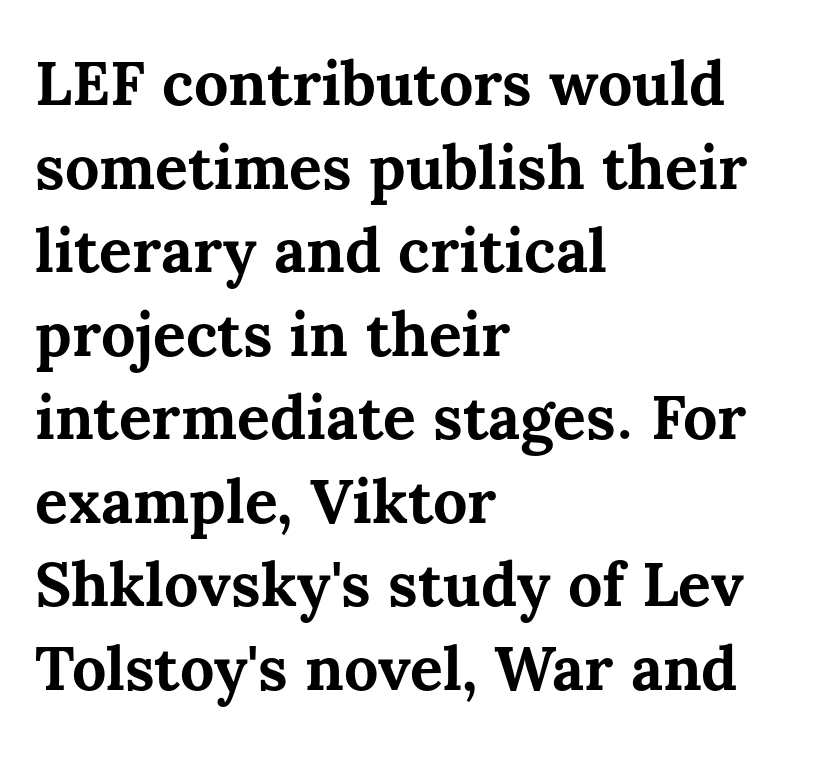
{"italic": "no", "bold": "yes", "weight": "bold", "width": "normal", "stroke_contrast": "medium", "x_height": "medium", "monospaced": "no", "underline": "no", "align": "left", "line_spacing": "normal", "line_spacing_ratio": 1.37, "letter_spacing": "normal", "letter_spacing_em": 0.0, "glyph_px": 61}
